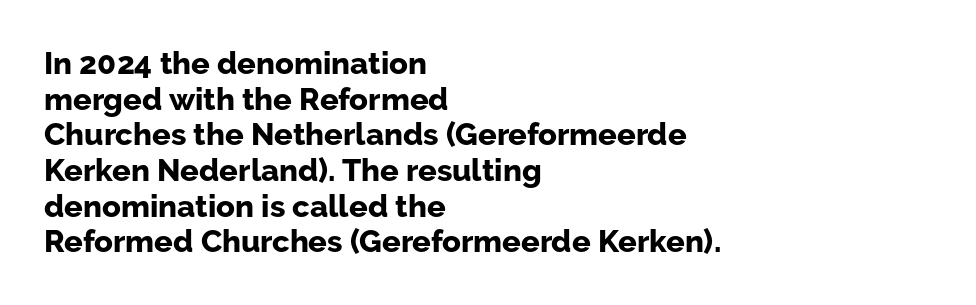
{"serif": "no", "italic": "no", "bold": "yes", "weight": "bold", "width": "normal", "stroke_contrast": "low", "x_height": "medium", "monospaced": "no", "underline": "no", "align": "left", "line_spacing": "tight", "line_spacing_ratio": 1.15, "letter_spacing": "normal", "letter_spacing_em": 0.0, "glyph_px": 31}
